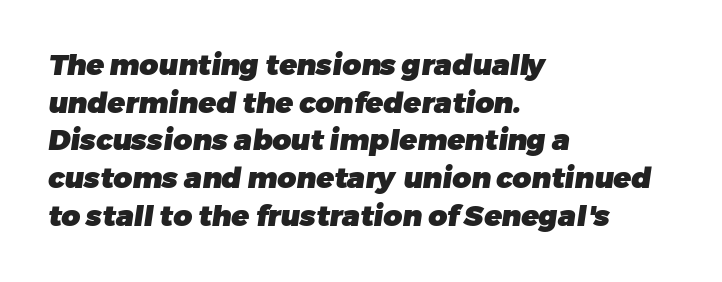
{"serif": "no", "bold": "yes", "weight": "heavy", "width": "normal", "stroke_contrast": "low", "x_height": "medium", "monospaced": "no", "underline": "no", "align": "left", "line_spacing": "normal", "line_spacing_ratio": 1.3, "letter_spacing": "normal", "letter_spacing_em": 0.0, "glyph_px": 29}
